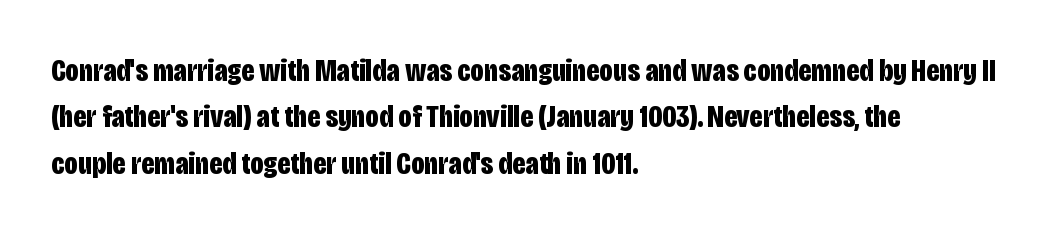
The image shows 32 px bold, condensed sans-serif type, upright; set left-aligned, normal line spacing (1.45x), normal letter spacing, not underlined; low stroke contrast and a large x-height.
